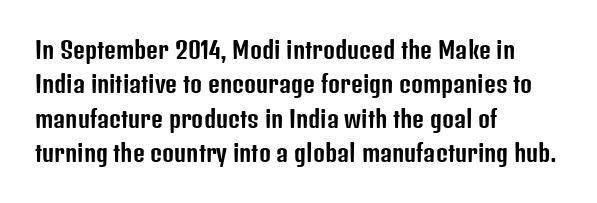
Q: Is the text italic (slanted)? A: No, it is upright.
Q: Is the text underlined? A: No.
Q: How is the paragraph aligned? A: Left-aligned.
Q: Is the spacing between letters normal or unusually wide? A: Normal.
Q: Is the spacing between lines tight, normal or loose? A: Normal.
